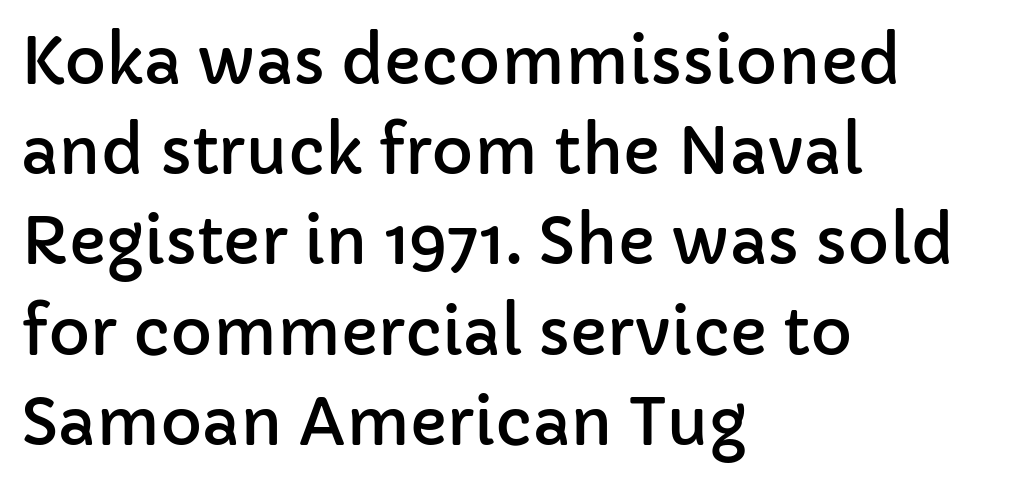
{"serif": "no", "italic": "no", "width": "normal", "stroke_contrast": "low", "x_height": "medium", "monospaced": "no", "underline": "no", "align": "left", "line_spacing": "normal", "line_spacing_ratio": 1.41, "letter_spacing": "normal", "letter_spacing_em": 0.0, "glyph_px": 64}
